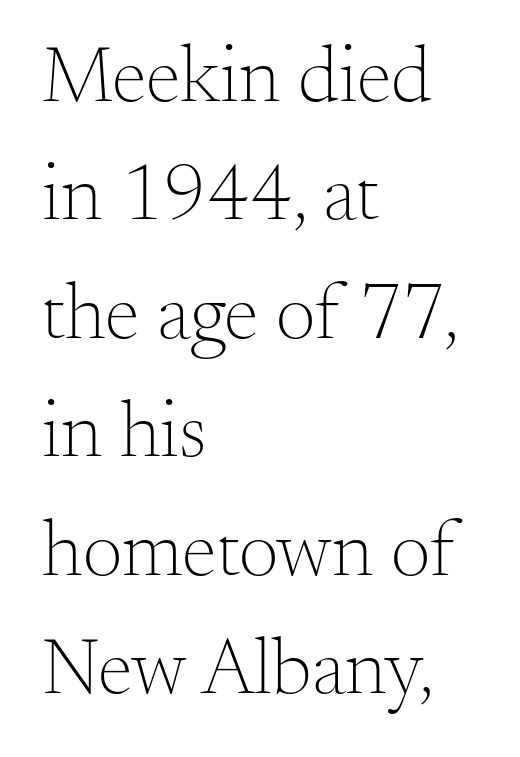
{"serif": "yes", "italic": "no", "bold": "no", "weight": "light", "width": "normal", "stroke_contrast": "medium", "x_height": "small", "monospaced": "no", "underline": "no", "align": "left", "line_spacing": "normal", "line_spacing_ratio": 1.5, "letter_spacing": "normal", "letter_spacing_em": 0.0, "glyph_px": 79}
